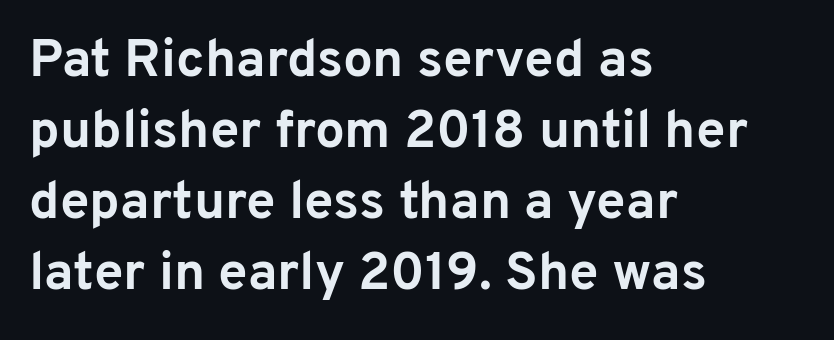
Q: Is the text bold? A: Yes.
Q: Is the text italic (slanted)? A: No, it is upright.
Q: Is the typeface a serif or a sans-serif typeface? A: Sans-serif.
Q: Is the text underlined? A: No.
Q: How is the paragraph aligned? A: Left-aligned.
Q: Is the spacing between letters normal or unusually wide? A: Normal.
Q: Is the spacing between lines tight, normal or loose? A: Normal.
Q: Width (condensed, normal, or wide)? A: Normal.
Q: Stroke contrast? A: Low.
Q: x-height? A: Medium.
Q: Monospaced? A: No.
